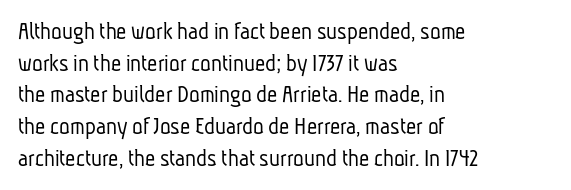
Q: Is the text bold? A: No.
Q: Is the text underlined? A: No.
Q: How is the paragraph aligned? A: Left-aligned.
Q: Is the spacing between letters normal or unusually wide? A: Normal.
Q: Is the spacing between lines tight, normal or loose? A: Normal.
